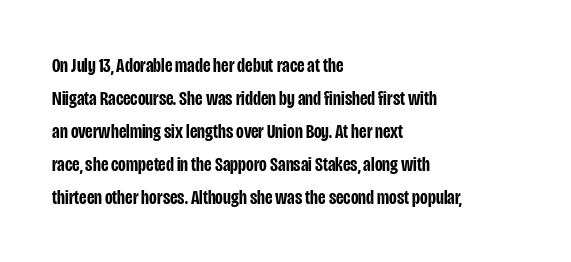
The image shows 21 px text type, upright; set left-aligned, normal line spacing (1.57x), normal letter spacing, not underlined.
